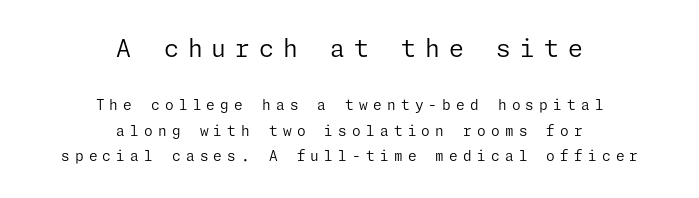
The more generous point size was reserved for the upper chunk. You can tell it's not italic because the verticals are truly vertical. Summary of weight: not heavy and not bold. Inter-character spacing is expanded well beyond the font's built-in metrics.
